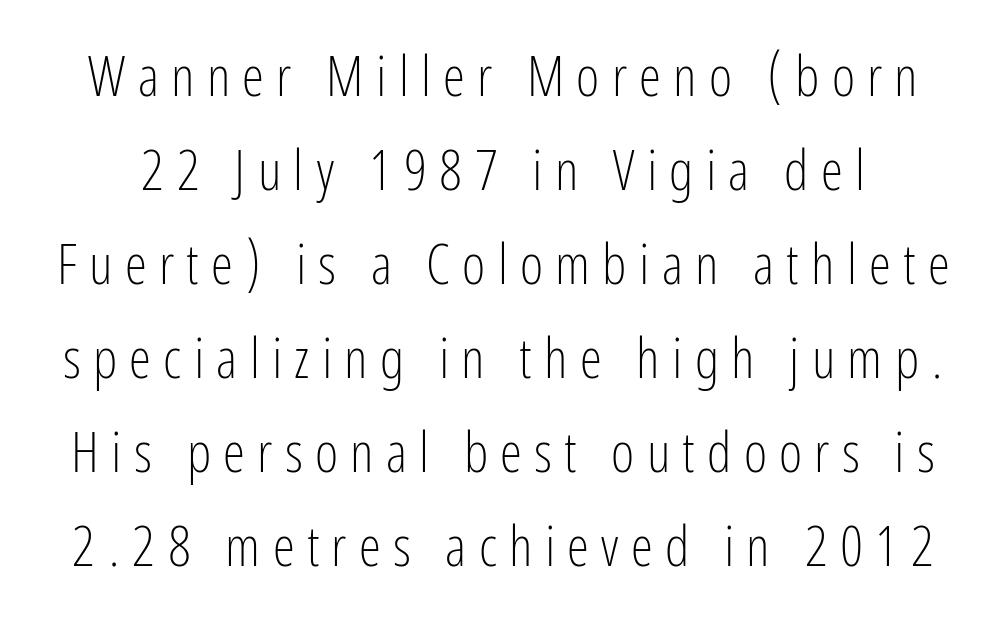
Q: Is the text bold? A: No.
Q: Is the text italic (slanted)? A: No, it is upright.
Q: Is the typeface a serif or a sans-serif typeface? A: Sans-serif.
Q: Is the text underlined? A: No.
Q: Is the spacing between letters normal or unusually wide? A: Unusually wide.
Q: Is the spacing between lines tight, normal or loose? A: Normal.
Q: Width (condensed, normal, or wide)? A: Condensed.
Q: Stroke contrast? A: Low.
Q: x-height? A: Medium.
Q: Monospaced? A: No.
